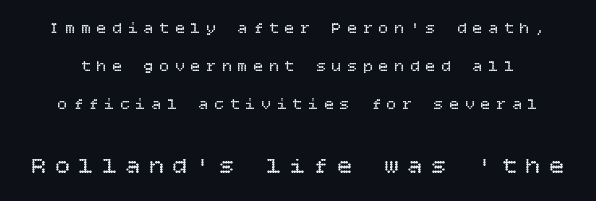
{"italic": "no", "bold": "no", "underline": "no", "line_spacing": "loose", "line_spacing_ratio": 2.37, "letter_spacing": "wide", "letter_spacing_em": 0.38, "larger_block": "second", "size_ratio": 1.5, "glyph_px": 24}
